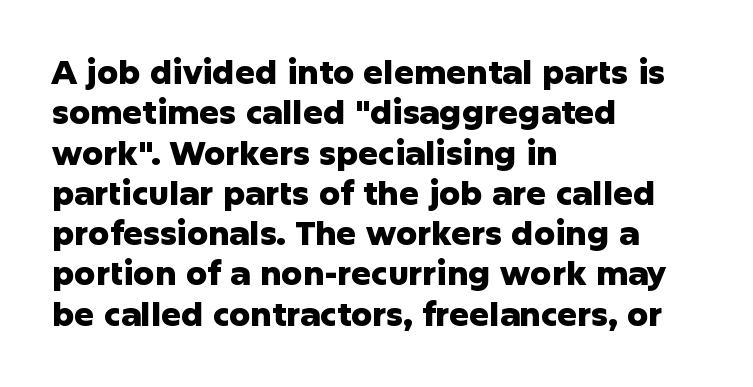
{"serif": "no", "italic": "no", "bold": "yes", "weight": "heavy", "width": "normal", "stroke_contrast": "low", "x_height": "medium", "monospaced": "no", "underline": "no", "align": "left", "line_spacing_ratio": 1.22, "letter_spacing": "normal", "letter_spacing_em": 0.0, "glyph_px": 33}
